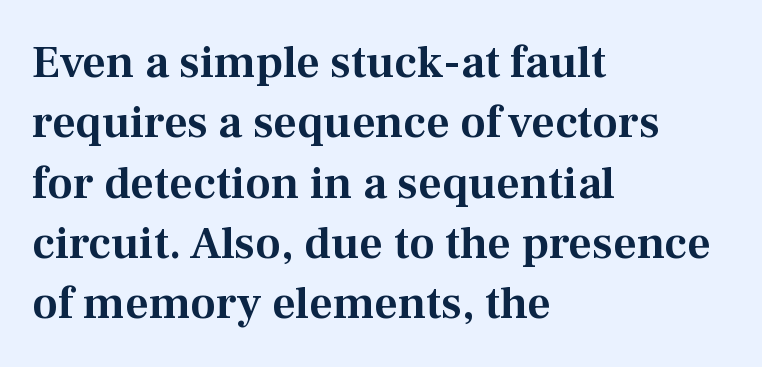
The image shows 46 px serif type, upright; set left-aligned, normal line spacing (1.31x), normal letter spacing, not underlined; medium stroke contrast and a medium x-height.
